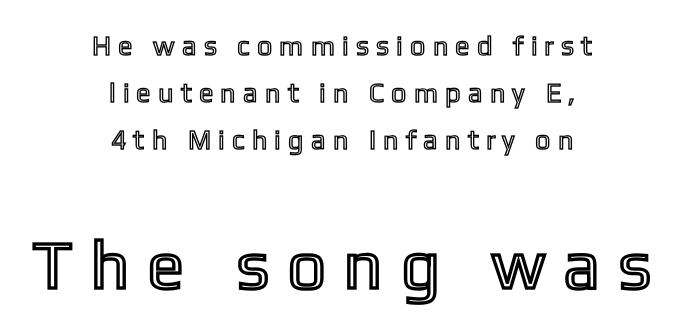
The image shows 68 px condensed type, upright; set centered, line spacing 1.74x, unusually wide letter spacing (+0.34 em), not underlined; the second (bottom) block is 2.52x larger; a medium x-height.
